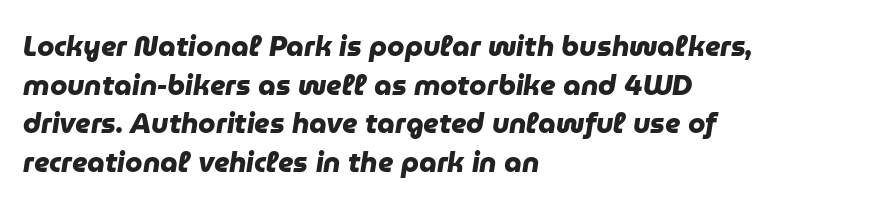
{"serif": "no", "bold": "yes", "weight": "heavy", "width": "normal", "stroke_contrast": "low", "x_height": "medium", "monospaced": "no", "underline": "no", "align": "left", "line_spacing": "normal", "line_spacing_ratio": 1.38, "letter_spacing": "normal", "letter_spacing_em": 0.0, "glyph_px": 28}
